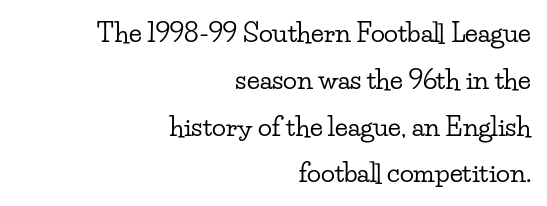
The image shows 26 px text type, upright; set right-aligned, line spacing 1.8x, normal letter spacing, not underlined.
